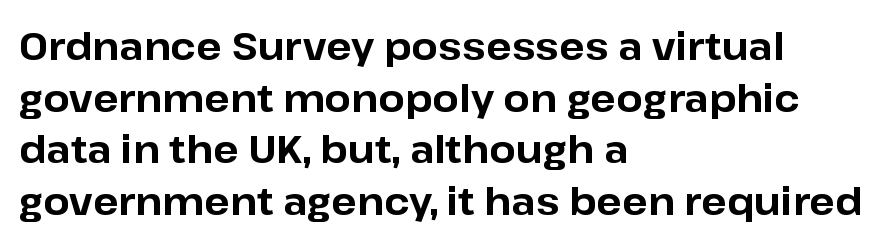
{"serif": "no", "italic": "no", "bold": "yes", "weight": "bold", "width": "normal", "stroke_contrast": "low", "x_height": "medium", "monospaced": "no", "underline": "no", "align": "left", "line_spacing": "normal", "line_spacing_ratio": 1.36, "letter_spacing": "normal", "letter_spacing_em": 0.0, "glyph_px": 38}
